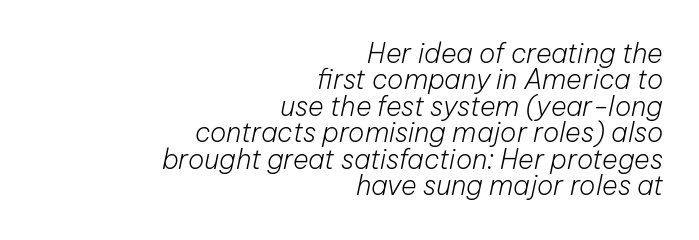
Q: Is the text bold? A: No.
Q: Is the text italic (slanted)? A: Yes, it leans right by about 12 degrees.
Q: Is the text underlined? A: No.
Q: How is the paragraph aligned? A: Right-aligned.
Q: Is the spacing between letters normal or unusually wide? A: Normal.
Q: Is the spacing between lines tight, normal or loose? A: Tight.
